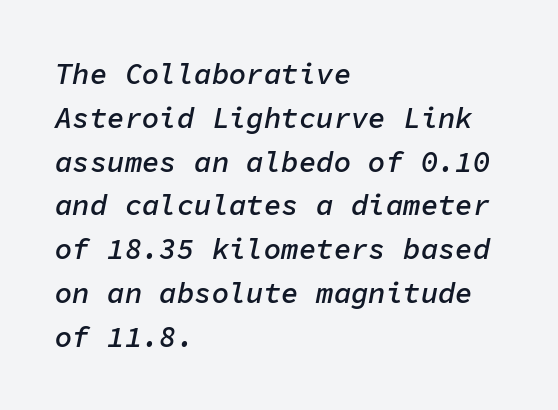
The font is running at a semibold setting, under full bold. A typesetter would call this zero additional tracking. Underlining? Definitely not there. Note the uniform advance width — an 'i' takes as much space as an 'm'.
